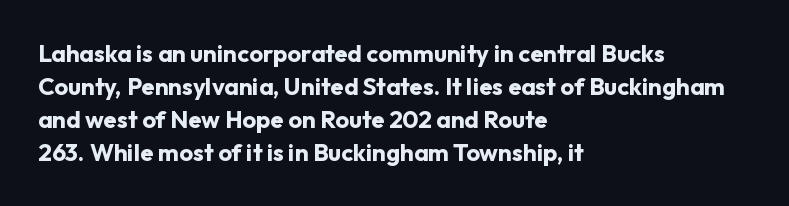
{"italic": "no", "bold": "yes", "underline": "no", "align": "left", "line_spacing": "normal", "line_spacing_ratio": 1.37, "letter_spacing": "normal", "letter_spacing_em": 0.0, "glyph_px": 24}
